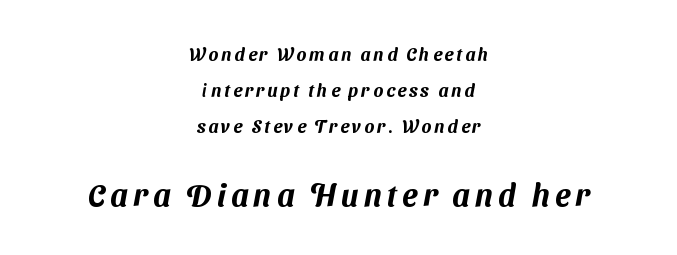
{"serif": "no", "width": "normal", "stroke_contrast": "medium", "x_height": "medium", "monospaced": "no", "underline": "no", "align": "center", "line_spacing": "loose", "line_spacing_ratio": 1.99, "larger_block": "second", "size_ratio": 1.72, "glyph_px": 31}
